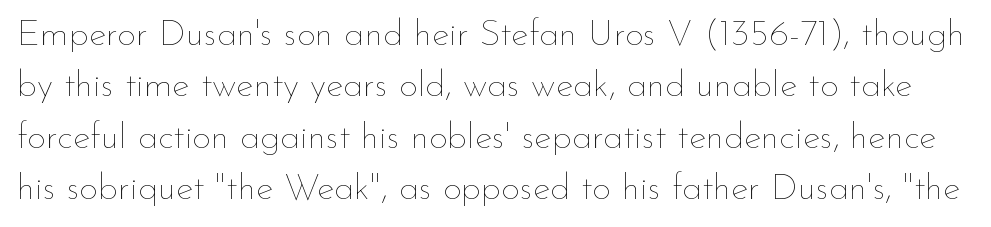
Each new line begins a customary step beneath the previous one. What stands out about the letter spacing? Nothing — it is the standard amount. Varying glyph widths throughout — classic text-font behaviour. Has an underline been added? It has not.
